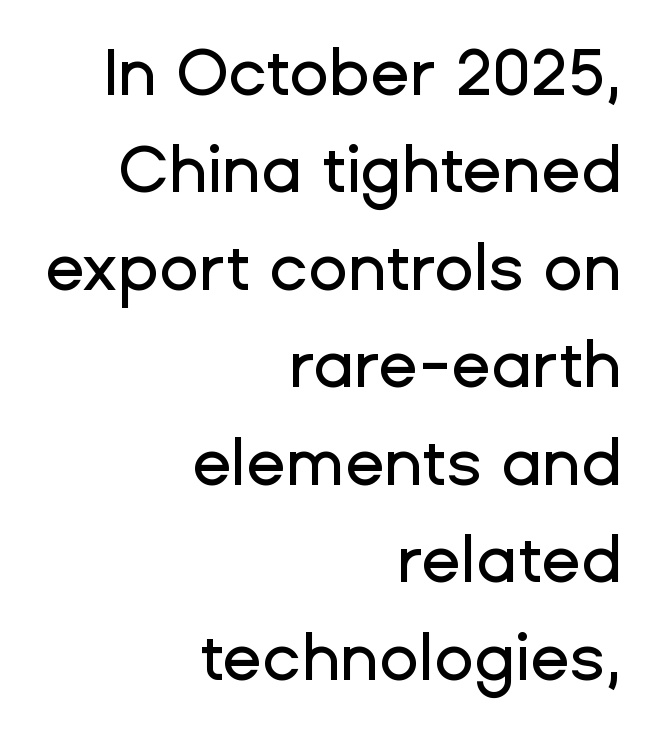
Q: Is the text italic (slanted)? A: No, it is upright.
Q: Is the typeface a serif or a sans-serif typeface? A: Sans-serif.
Q: Is the text underlined? A: No.
Q: How is the paragraph aligned? A: Right-aligned.
Q: Is the spacing between letters normal or unusually wide? A: Normal.
Q: Is the spacing between lines tight, normal or loose? A: Normal.
Q: Width (condensed, normal, or wide)? A: Normal.
Q: Stroke contrast? A: Low.
Q: x-height? A: Medium.
Q: Monospaced? A: No.
